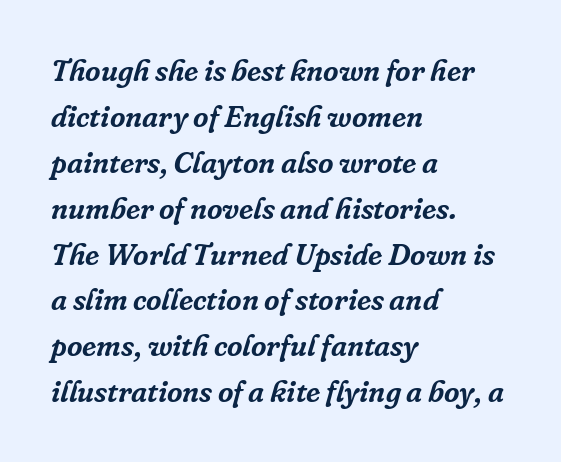
{"serif": "yes", "italic": "yes", "lean": "right", "slant_degrees": 16, "width": "normal", "stroke_contrast": "low", "x_height": "medium", "monospaced": "no", "underline": "no", "align": "left", "line_spacing": "normal", "line_spacing_ratio": 1.53, "letter_spacing": "normal", "letter_spacing_em": 0.0, "glyph_px": 30}
